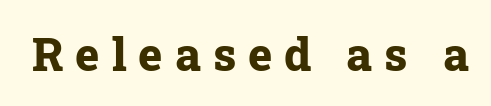
Q: Is the text bold? A: Yes.
Q: Is the text italic (slanted)? A: No, it is upright.
Q: Is the typeface a serif or a sans-serif typeface? A: Serif.
Q: Is the text underlined? A: No.
Q: Is the spacing between letters normal or unusually wide? A: Unusually wide.
Q: Width (condensed, normal, or wide)? A: Normal.
Q: Stroke contrast? A: Low.
Q: x-height? A: Medium.
Q: Monospaced? A: No.
